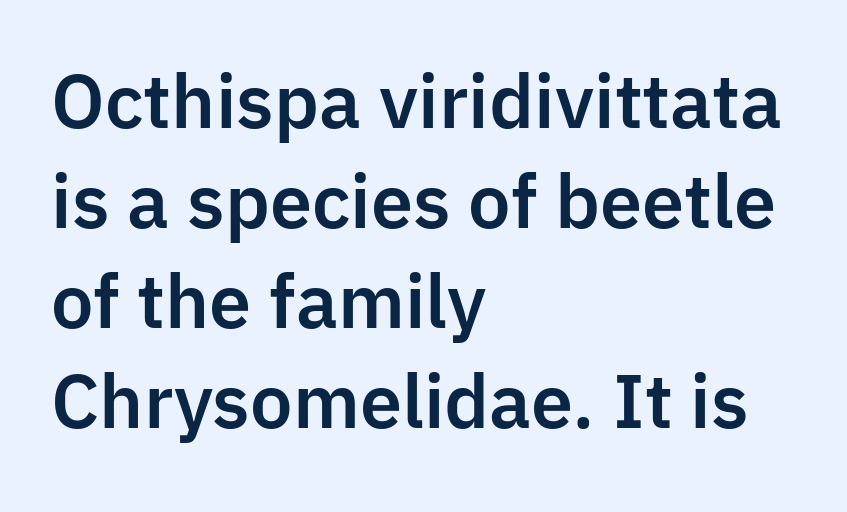
Q: Is the text italic (slanted)? A: No, it is upright.
Q: Is the typeface a serif or a sans-serif typeface? A: Sans-serif.
Q: Is the text underlined? A: No.
Q: How is the paragraph aligned? A: Left-aligned.
Q: Is the spacing between letters normal or unusually wide? A: Normal.
Q: Is the spacing between lines tight, normal or loose? A: Normal.
Q: Width (condensed, normal, or wide)? A: Normal.
Q: Stroke contrast? A: Low.
Q: x-height? A: Medium.
Q: Monospaced? A: No.
